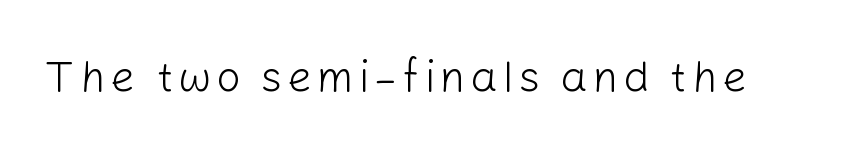
{"serif": "no", "italic": "no", "bold": "no", "weight": "light", "width": "normal", "stroke_contrast": "low", "x_height": "medium", "monospaced": "no", "underline": "no", "glyph_px": 43}
